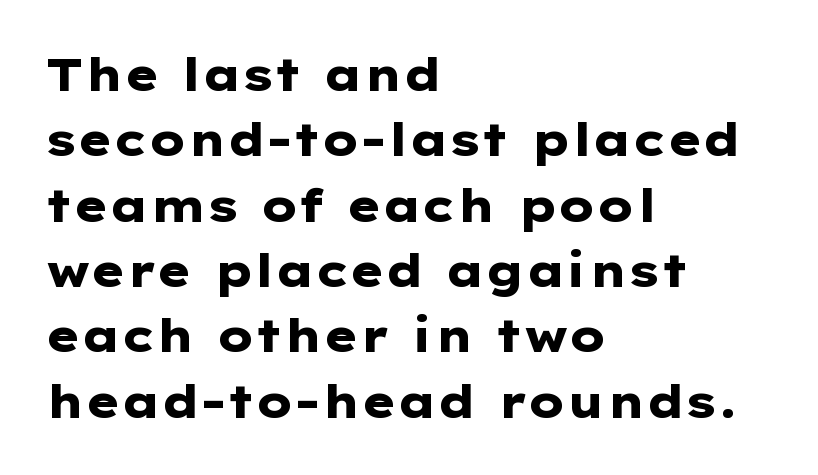
Q: Is the text bold? A: Yes.
Q: Is the text italic (slanted)? A: No, it is upright.
Q: Is the typeface a serif or a sans-serif typeface? A: Sans-serif.
Q: Is the text underlined? A: No.
Q: How is the paragraph aligned? A: Left-aligned.
Q: Is the spacing between letters normal or unusually wide? A: Normal.
Q: Is the spacing between lines tight, normal or loose? A: Normal.
Q: Width (condensed, normal, or wide)? A: Wide.
Q: Stroke contrast? A: Low.
Q: x-height? A: Medium.
Q: Monospaced? A: No.
